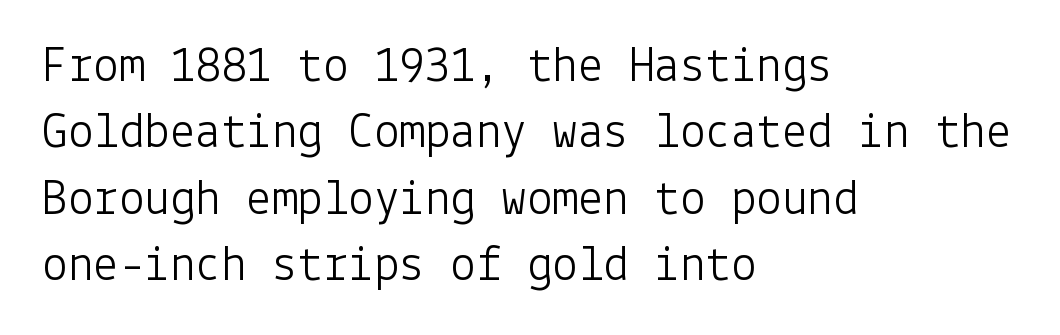
Think standard paragraph weight, or any step lighter than that. The tracking reads as untouched default to a designer's eye. Horizontal alignment here is leftward, the default for most running prose. Students, observe: this is what conventionally led text looks like.
